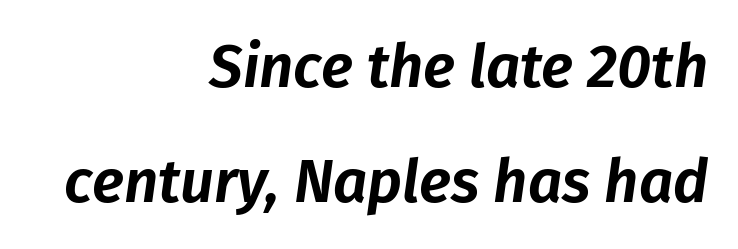
Q: Is the text italic (slanted)? A: Yes, it leans right by about 8 degrees.
Q: Is the text underlined? A: No.
Q: How is the paragraph aligned? A: Right-aligned.
Q: Is the spacing between letters normal or unusually wide? A: Normal.
Q: Is the spacing between lines tight, normal or loose? A: Loose.
Q: Width (condensed, normal, or wide)? A: Normal.
Q: Stroke contrast? A: Low.
Q: x-height? A: Medium.
Q: Monospaced? A: No.
